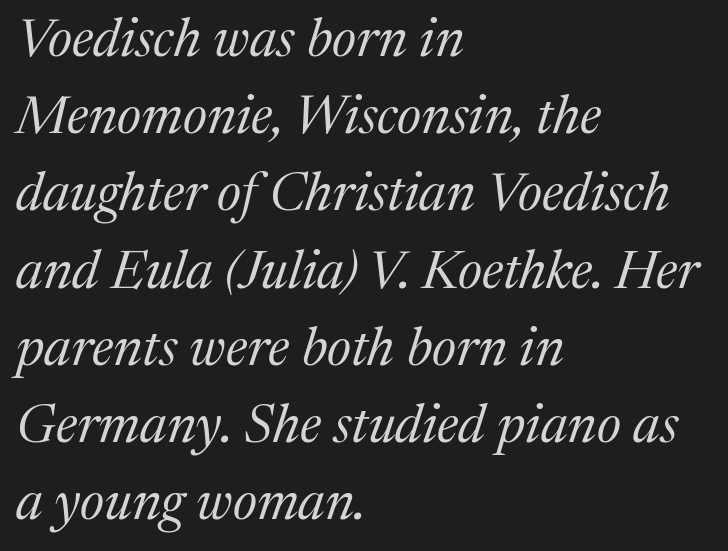
The line-height multiplier appears to be the usual default. Is this a fixed-width face? No — the glyphs have proportional, varying widths. Italic? Definitely — the glyphs are oblique. Weight: regular or lighter. Is the letter spacing exaggerated? No — it looks like the ordinary default. The setting favours the left margin, as ordinary paragraphs usually do.
